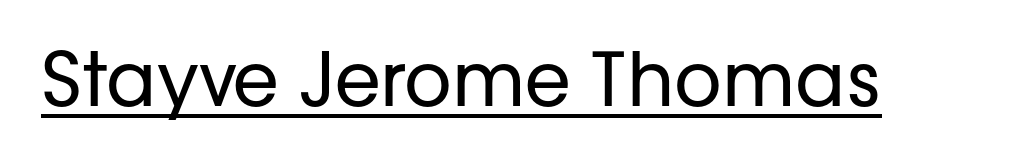
The image shows 74 px regular-weight sans-serif type, upright; set normal letter spacing, underlined; low stroke contrast and a medium x-height.
